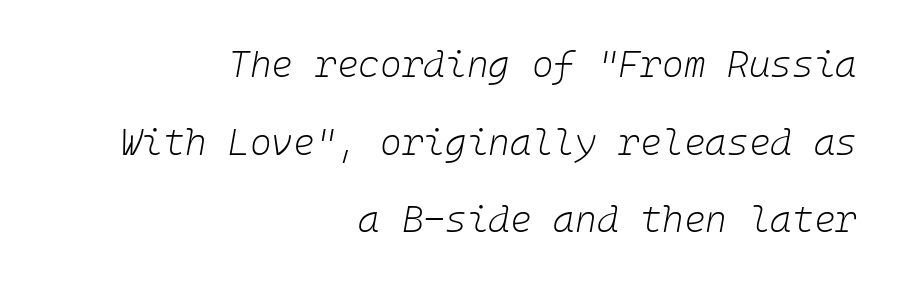
Slant detected: the letters are inclined. Tracking value appears to be zero — textbook default spacing. A student would call this right alignment; a typographer would say flush right, rag left. Stem width sits at or under what a default text font uses. If you measured baseline to baseline, you'd find a long distance.
